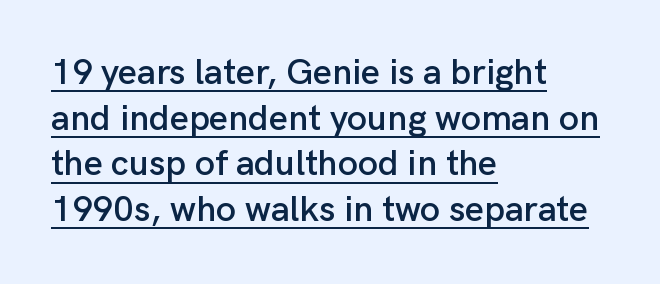
The image shows 36 px sans-serif type, upright; set left-aligned, normal line spacing (1.27x), normal letter spacing, underlined; low stroke contrast and a medium x-height.
